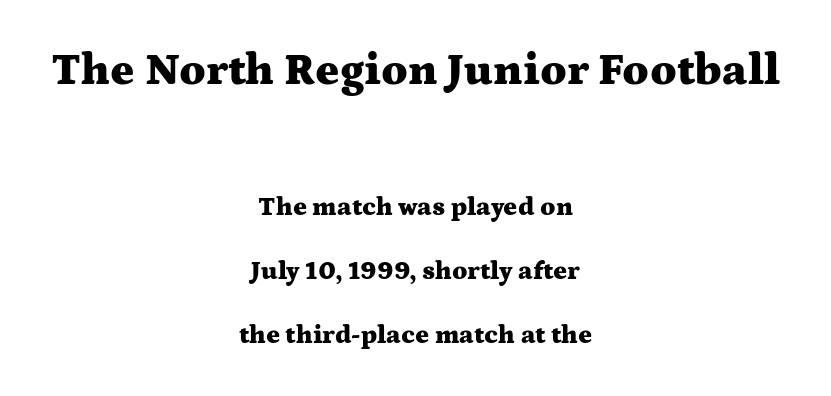
In this sample the first text group is rendered at the bigger scale. Type without underlining. Heft: maximum for text — a bold. Vertical spacing — loose. Which margin do the lines hug? Neither — every line sits in the middle. This sample uses an upright cut, with every glyph sitting square on the baseline.
